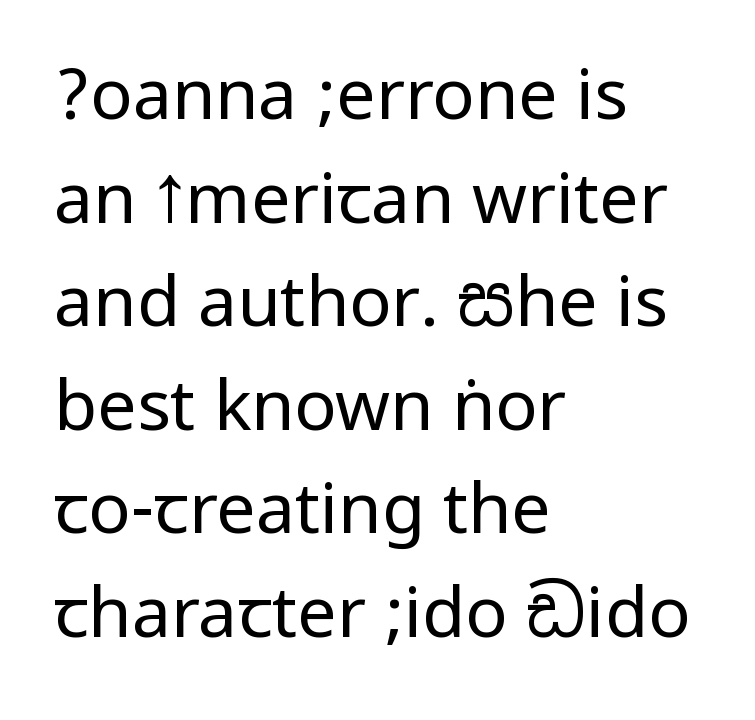
Q: Is the text bold? A: No.
Q: Is the text italic (slanted)? A: No, it is upright.
Q: Is the typeface a serif or a sans-serif typeface? A: Sans-serif.
Q: Is the text underlined? A: No.
Q: How is the paragraph aligned? A: Left-aligned.
Q: Is the spacing between letters normal or unusually wide? A: Normal.
Q: Is the spacing between lines tight, normal or loose? A: Normal.
Q: Width (condensed, normal, or wide)? A: Condensed.
Q: Stroke contrast? A: Low.
